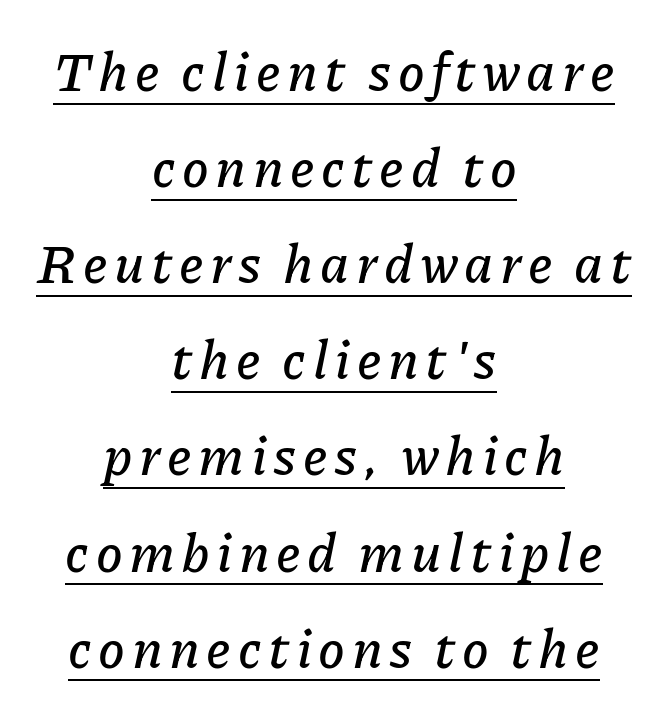
{"italic": "yes", "lean": "right", "slant_degrees": 11, "width": "normal", "stroke_contrast": "low", "x_height": "medium", "monospaced": "no", "underline": "yes", "align": "center", "line_spacing_ratio": 1.78, "glyph_px": 54}
